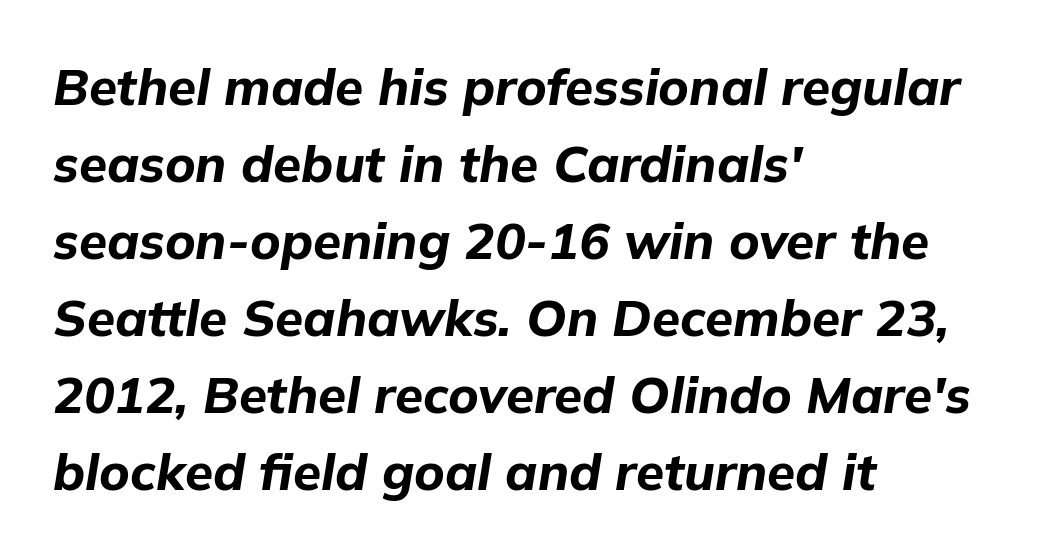
Quick note: underline off. Normally led — the rows are evenly, conventionally spaced. Note the varied advance widths — an 'i' is clearly narrower than an 'm'. The glyphs have the mass of a bold cut. The letters are slanted; this is an italic face. The paragraph has a hard left edge and a soft right edge.
